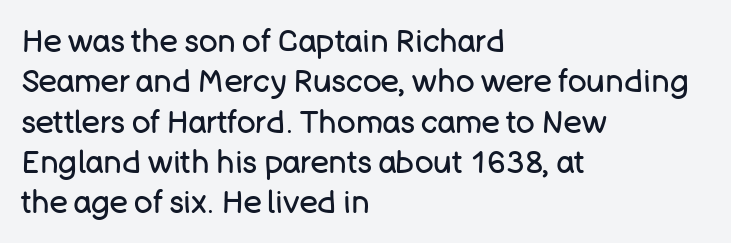
The image shows 31 px regular-weight sans-serif type, upright; set left-aligned, normal line spacing (1.3x), normal letter spacing, not underlined; low stroke contrast and a large x-height.
